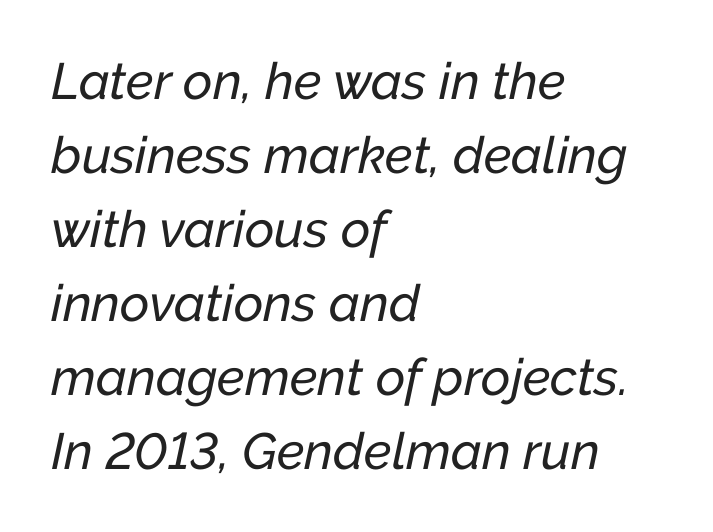
The image shows 51 px text type, italic (leaning right); set left-aligned, normal line spacing (1.45x), normal letter spacing, not underlined; low stroke contrast and a medium x-height.
